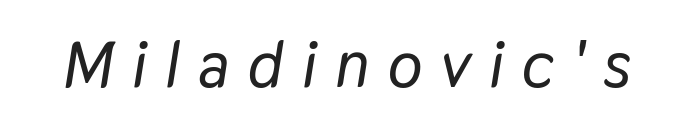
{"italic": "yes", "lean": "right", "slant_degrees": 9, "width": "normal", "stroke_contrast": "low", "x_height": "medium", "monospaced": "no", "underline": "no", "letter_spacing": "wide", "letter_spacing_em": 0.28, "glyph_px": 65}
